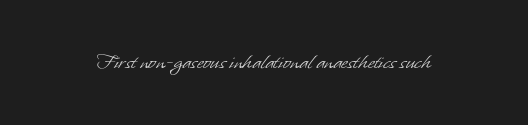
Q: Is the text bold? A: No.
Q: Is the text underlined? A: No.
Q: Is the spacing between letters normal or unusually wide? A: Normal.
